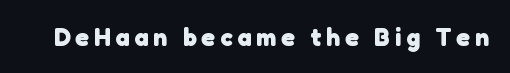
The image shows 25 px bold type; set unusually wide letter spacing (+0.2 em), not underlined.
